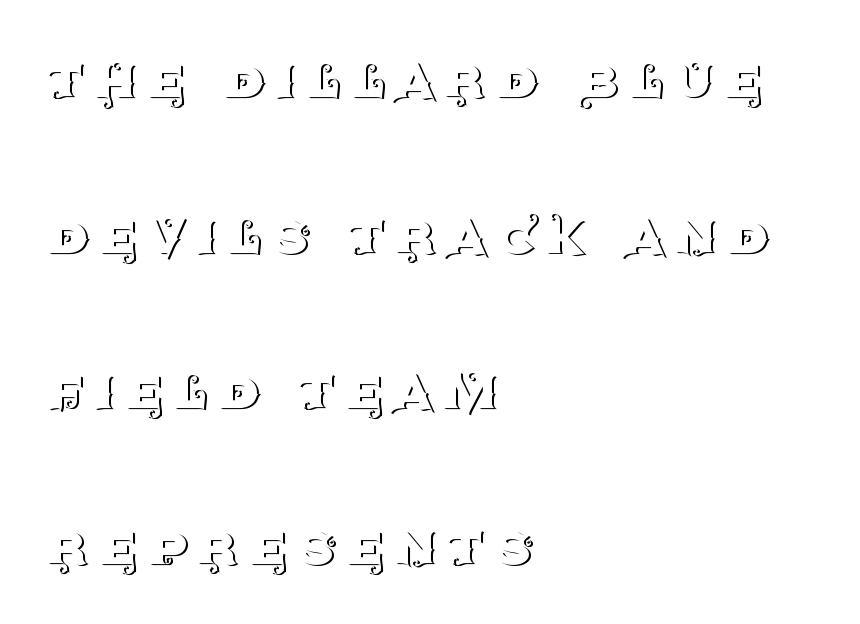
Q: Is the text bold? A: No.
Q: Is the text italic (slanted)? A: No, it is upright.
Q: Is the typeface a serif or a sans-serif typeface? A: Serif.
Q: Is the text underlined? A: No.
Q: How is the paragraph aligned? A: Left-aligned.
Q: Is the spacing between lines tight, normal or loose? A: Loose.
Q: Width (condensed, normal, or wide)? A: Normal.
Q: Stroke contrast? A: Medium.
Q: x-height? A: Large.
Q: Monospaced? A: No.
